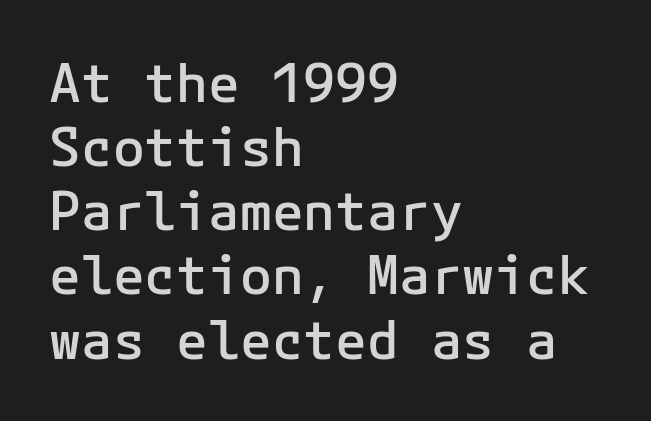
Q: Is the text bold? A: Semi-bold.
Q: Is the text italic (slanted)? A: No, it is upright.
Q: Is the typeface a serif or a sans-serif typeface? A: Sans-serif.
Q: Is the text underlined? A: No.
Q: How is the paragraph aligned? A: Left-aligned.
Q: Is the spacing between letters normal or unusually wide? A: Normal.
Q: Width (condensed, normal, or wide)? A: Normal.
Q: Stroke contrast? A: Low.
Q: x-height? A: Medium.
